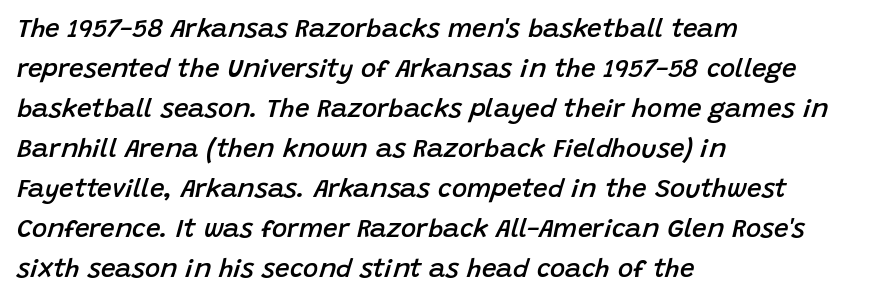
Layout note: lines flush left. A fair bit of extra ink — the face is semibold, not bold. Whoever set this chose a conventional vertical rhythm. Honestly, there is no underline to notice here at all.
